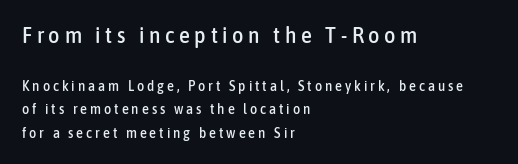
Q: Is the text italic (slanted)? A: No, it is upright.
Q: Is the text underlined? A: No.
Q: How is the paragraph aligned? A: Left-aligned.
Q: Is the spacing between letters normal or unusually wide? A: Unusually wide.
Q: Is the spacing between lines tight, normal or loose? A: Normal.
Q: Which block of text is set in a larger size, the first (top) or the second (bottom)? A: The first (top) one.
